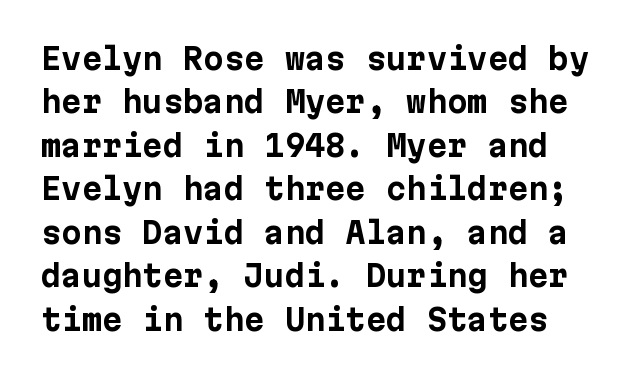
{"serif": "no", "italic": "no", "bold": "yes", "weight": "bold", "width": "normal", "stroke_contrast": "low", "x_height": "medium", "underline": "no", "line_spacing": "normal", "line_spacing_ratio": 1.5, "letter_spacing": "normal", "letter_spacing_em": 0.0, "glyph_px": 29}
